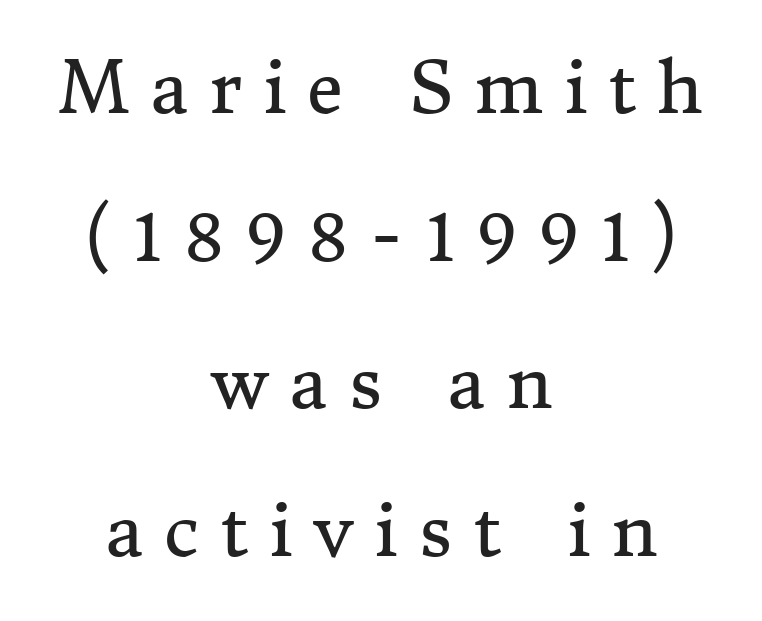
The passage shown is typed in a proportional face where columns would drift. Descender tails drop into unmarked territory. When letters stand straight like this, we call the style roman or upright. Centered paragraph, ragged on both sides. Stroke mass is kept to a normal reading level or below. The designer went with a serif here, giving each stem small feet.
